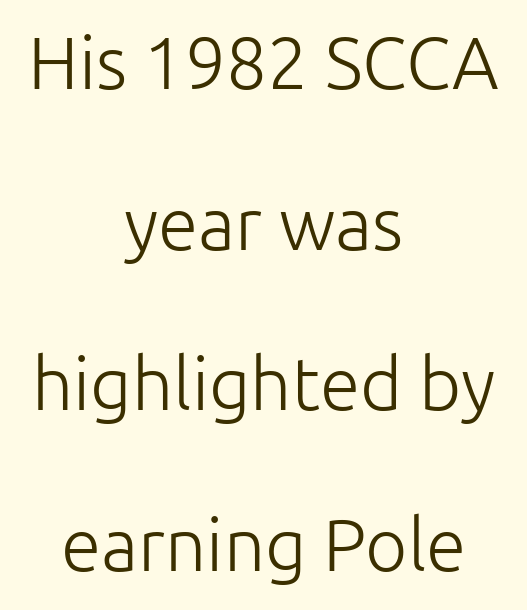
Q: Is the text bold? A: No.
Q: Is the text italic (slanted)? A: No, it is upright.
Q: Is the typeface a serif or a sans-serif typeface? A: Sans-serif.
Q: Is the text underlined? A: No.
Q: How is the paragraph aligned? A: Centered.
Q: Is the spacing between letters normal or unusually wide? A: Normal.
Q: Is the spacing between lines tight, normal or loose? A: Loose.
Q: Width (condensed, normal, or wide)? A: Normal.
Q: Stroke contrast? A: Low.
Q: x-height? A: Medium.
Q: Monospaced? A: No.
